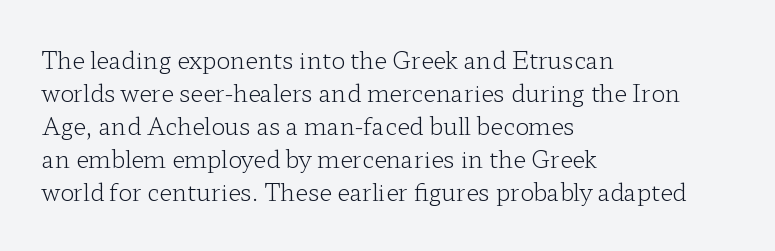
Does extra space separate the letters? No, they use regular spacing. The rendering anchors every line to the left-hand side. The axis of the letterforms is exactly vertical. These lines sit exactly where default settings would place them. Ink coverage per letter is moderate at most. Bare-footed words on every line.
